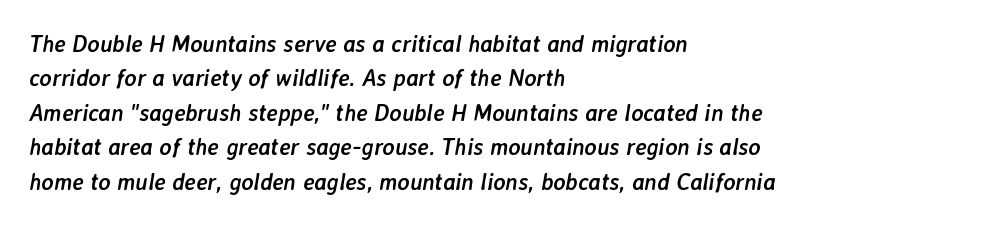
The image shows 23 px bold type, italic (leaning right); set left-aligned, normal line spacing (1.5x), normal letter spacing, not underlined.
